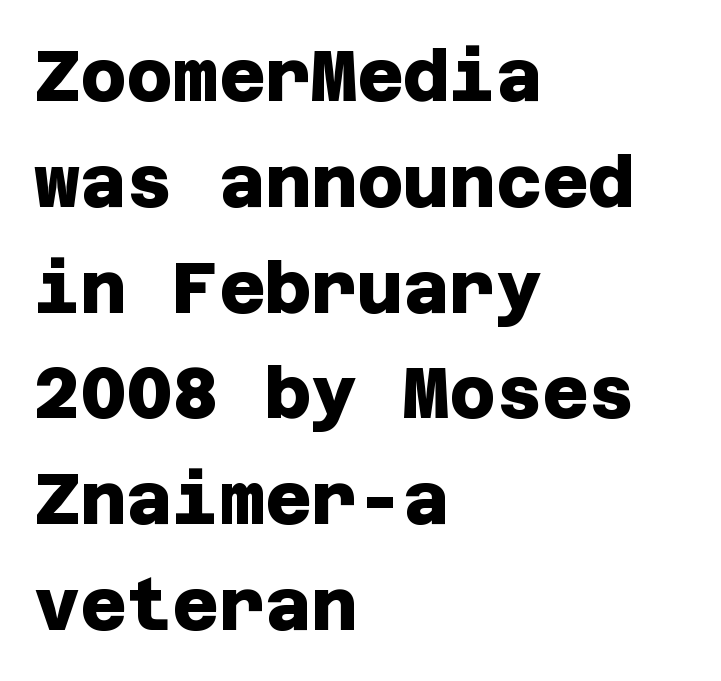
{"serif": "no", "bold": "yes", "weight": "heavy", "width": "normal", "stroke_contrast": "low", "x_height": "large", "underline": "no", "align": "left", "line_spacing": "normal", "line_spacing_ratio": 1.49, "letter_spacing": "normal", "letter_spacing_em": 0.0, "glyph_px": 71}
